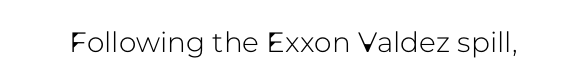
Tracking here is standard; glyphs follow each other at the usual distance. You can tell it's not italic because the verticals are truly vertical. Typographically, this falls in the sans-serif category. The letters advance in unequal steps, a hallmark of proportional type. No word sits above an underline.
